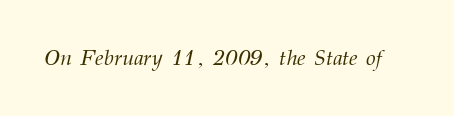
The image shows 22 px text type, italic (leaning right); set normal letter spacing, not underlined.
